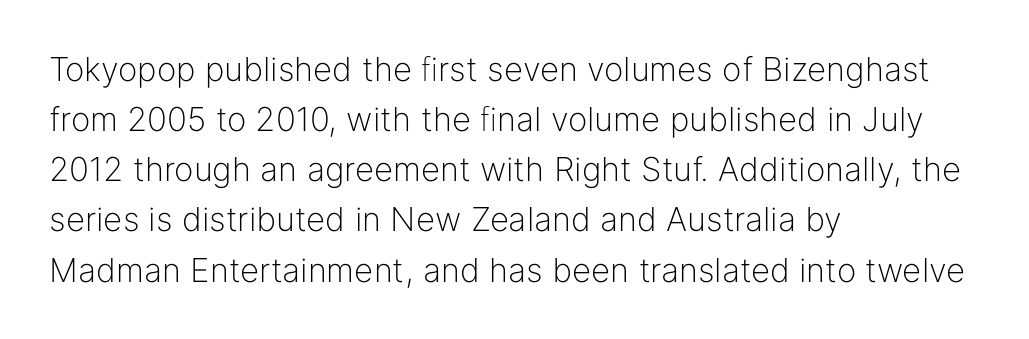
{"serif": "no", "italic": "no", "bold": "no", "weight": "light", "width": "normal", "stroke_contrast": "low", "x_height": "medium", "monospaced": "no", "underline": "no", "align": "left", "line_spacing": "normal", "line_spacing_ratio": 1.52, "letter_spacing": "normal", "letter_spacing_em": 0.0, "glyph_px": 33}
